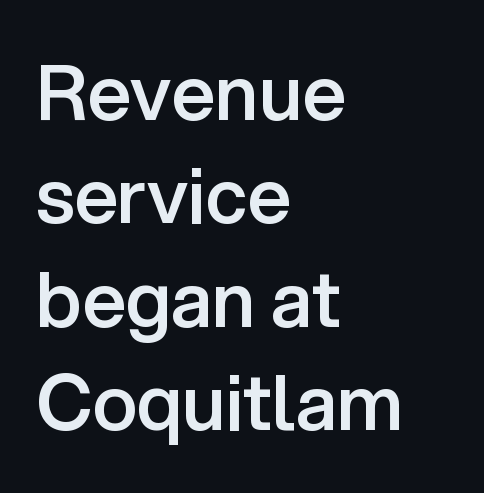
Q: Is the text bold? A: Semi-bold.
Q: Is the text italic (slanted)? A: No, it is upright.
Q: Is the typeface a serif or a sans-serif typeface? A: Sans-serif.
Q: Is the text underlined? A: No.
Q: How is the paragraph aligned? A: Left-aligned.
Q: Is the spacing between letters normal or unusually wide? A: Normal.
Q: Is the spacing between lines tight, normal or loose? A: Normal.
Q: Width (condensed, normal, or wide)? A: Normal.
Q: Stroke contrast? A: Low.
Q: x-height? A: Medium.
Q: Monospaced? A: No.
